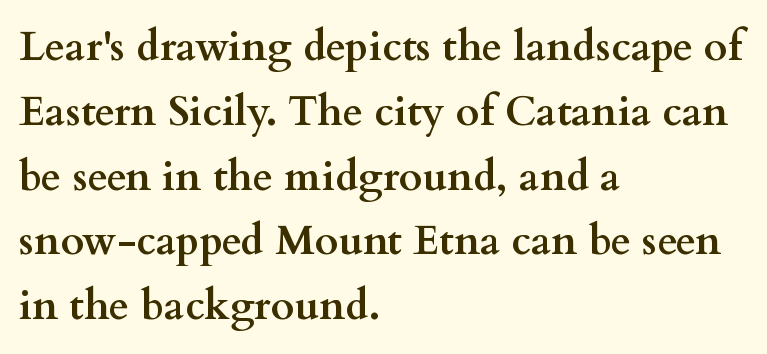
Notice how thick the strokes are: this is what a full bold looks like. Think of a printed novel: that variable character pitch is what you see here. The lines are quadded left. Letterform terminals end in serifs throughout the passage.
